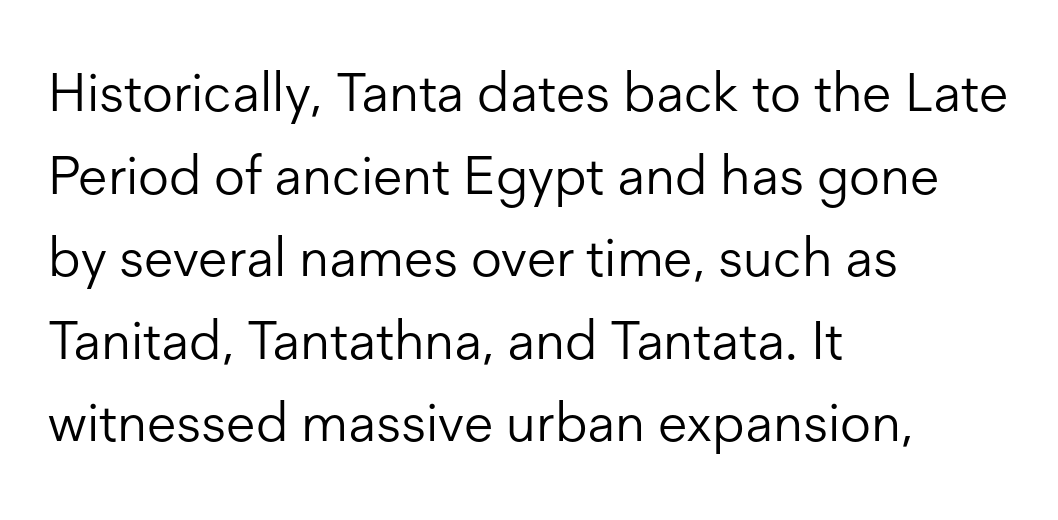
Left-aligned paragraph, ragged on the right. Bold? No — there's no thickening of the strokes. Baseline-to-baseline distance is the conventional proportion of letter height. You could not count columns in this text — the font is proportionally spaced. Rule under the text: the space is simply empty. Font category for this specimen: sans-serif.
